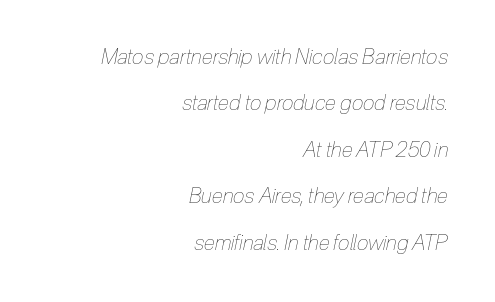
Is the stroke heavy? The answer is a plain regular-or-lighter. Is the letter spacing exaggerated? No — it looks like the ordinary default. A bare baseline throughout the passage. A typesetter would mark this as italic.
